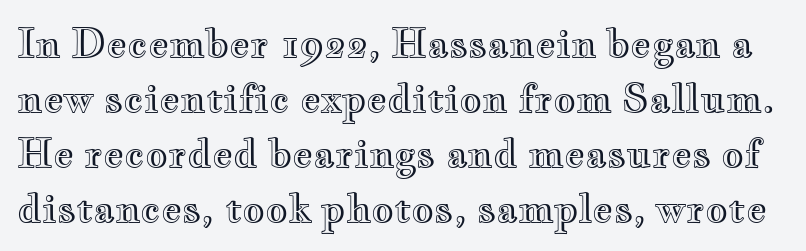
The image shows 39 px wide type, upright; set normal line spacing (1.41x), normal letter spacing, not underlined; a small x-height.
